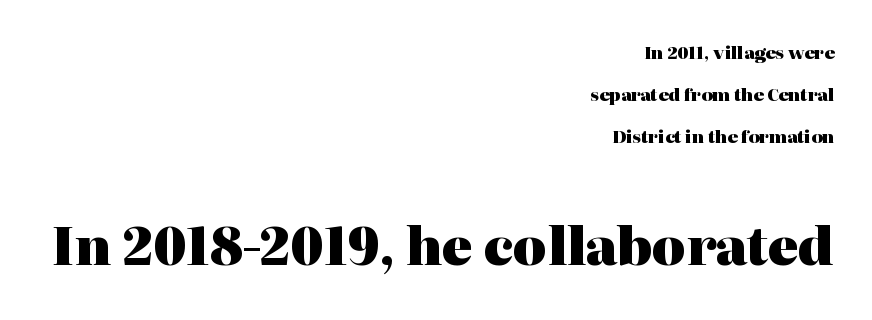
The image shows 51 px heavy serif type, upright; set right-aligned, loose line spacing (2.46x), normal letter spacing, not underlined; the second (bottom) block is 3.0x larger; high stroke contrast and a medium x-height.
